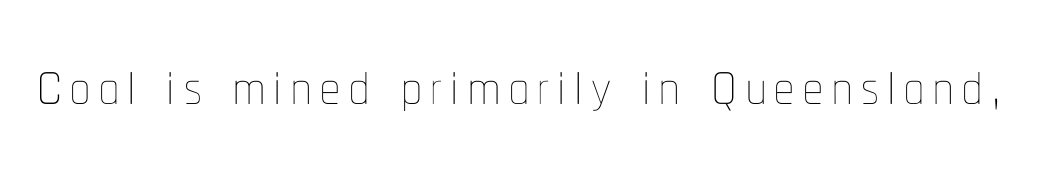
The specimen omits any rule beneath the text block's lines. The typesetting does not lean heavy: it is not bold. It's the straight-up-and-down kind of type. The passage shown is typed in a proportional face where columns would drift.
